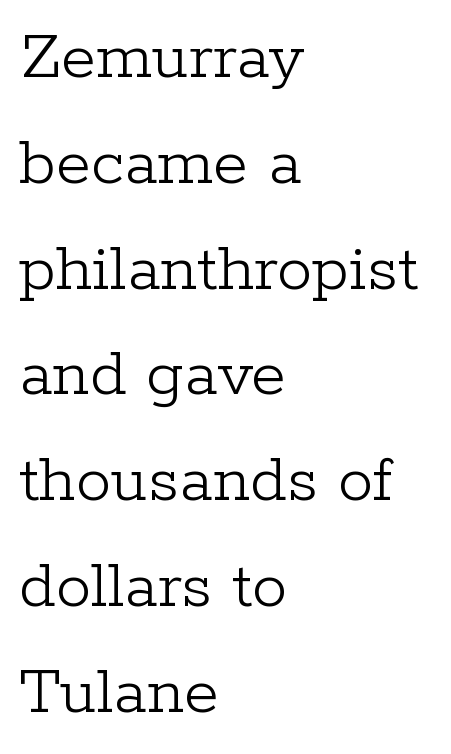
Looks like regular typesetting: each glyph gets only the width it needs. A roman cut, with each character standing at attention. The type is set solid horizontally, with unmodified tracking. Leading matches the norm, producing a regular column. One-word summary of the alignment: left.
